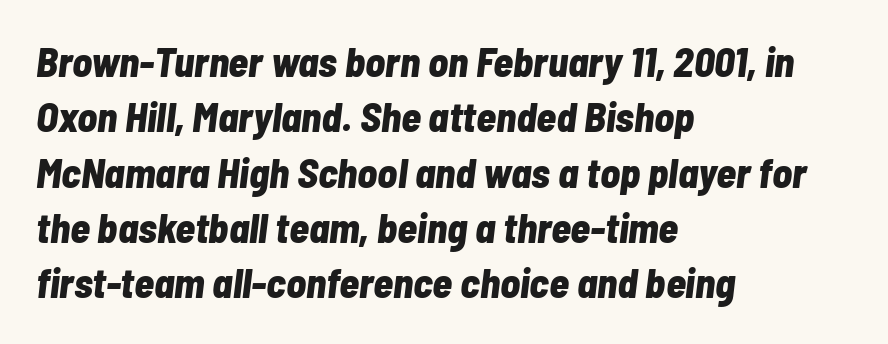
Set as a true bold cut, around the 700 mark. The rendering uses natural spacing where letterforms have individual widths. There is no visible air inserted between adjacent glyphs. The gap between lines stays unmarked. Line beginnings align vertically; line endings do not. Vertically, the passage feels balanced, rows spaced as you'd expect.
